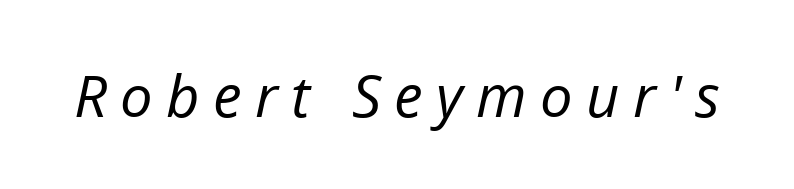
Q: Is the text bold? A: No.
Q: Is the text italic (slanted)? A: Yes, it leans right by about 12 degrees.
Q: Is the text underlined? A: No.
Q: Is the spacing between letters normal or unusually wide? A: Unusually wide.
Q: Width (condensed, normal, or wide)? A: Normal.
Q: Stroke contrast? A: Low.
Q: x-height? A: Medium.
Q: Monospaced? A: No.
